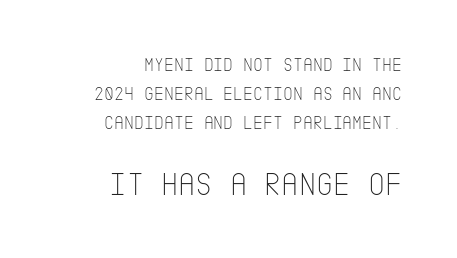
Q: Is the text bold? A: No.
Q: Is the text italic (slanted)? A: No, it is upright.
Q: Is the typeface a serif or a sans-serif typeface? A: Sans-serif.
Q: Is the text underlined? A: No.
Q: How is the paragraph aligned? A: Right-aligned.
Q: Is the spacing between letters normal or unusually wide? A: Normal.
Q: Is the spacing between lines tight, normal or loose? A: Normal.
Q: Which block of text is set in a larger size, the first (top) or the second (bottom)? A: The second (bottom) one.
Q: Width (condensed, normal, or wide)? A: Condensed.
Q: Stroke contrast? A: Low.
Q: x-height? A: Large.
